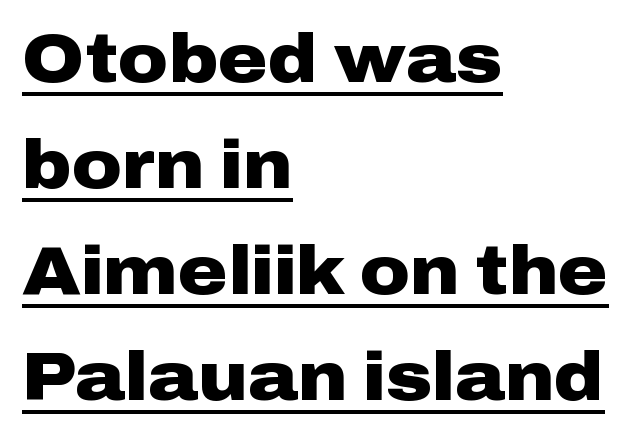
Compared with a centered layout, this one pins lines to the left instead. What decoration does the sample have? An underline. These lines carry a lot of weight — the face is fully bold. Spacing between characters is what you'd get straight out of the box. The specimen reads as upright at a glance. Normally led — the rows are evenly, conventionally spaced.
